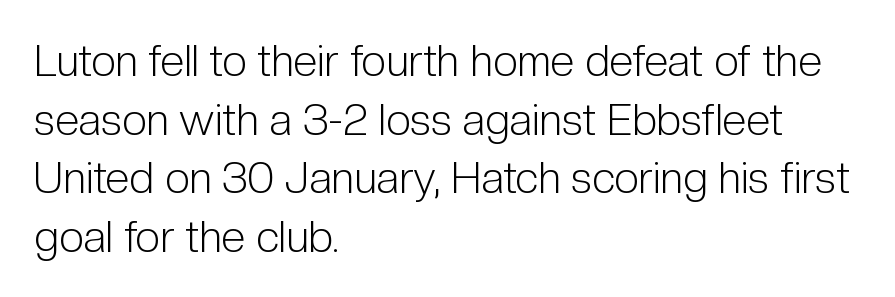
Q: Is the text bold? A: No.
Q: Is the text italic (slanted)? A: No, it is upright.
Q: Is the typeface a serif or a sans-serif typeface? A: Sans-serif.
Q: Is the text underlined? A: No.
Q: How is the paragraph aligned? A: Left-aligned.
Q: Is the spacing between letters normal or unusually wide? A: Normal.
Q: Is the spacing between lines tight, normal or loose? A: Normal.
Q: Width (condensed, normal, or wide)? A: Condensed.
Q: Stroke contrast? A: Low.
Q: x-height? A: Medium.
Q: Monospaced? A: No.
